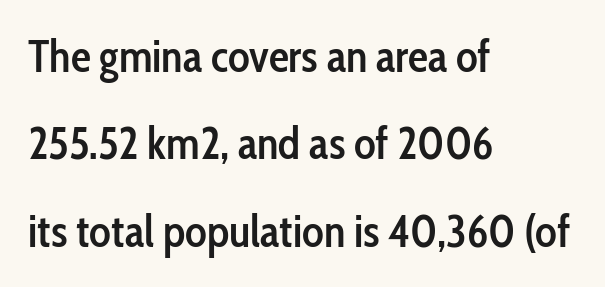
Q: Is the text bold? A: Semi-bold.
Q: Is the text italic (slanted)? A: No, it is upright.
Q: Is the typeface a serif or a sans-serif typeface? A: Sans-serif.
Q: Is the text underlined? A: No.
Q: How is the paragraph aligned? A: Left-aligned.
Q: Is the spacing between letters normal or unusually wide? A: Normal.
Q: Is the spacing between lines tight, normal or loose? A: Loose.
Q: Width (condensed, normal, or wide)? A: Condensed.
Q: Stroke contrast? A: Low.
Q: x-height? A: Medium.
Q: Monospaced? A: No.
